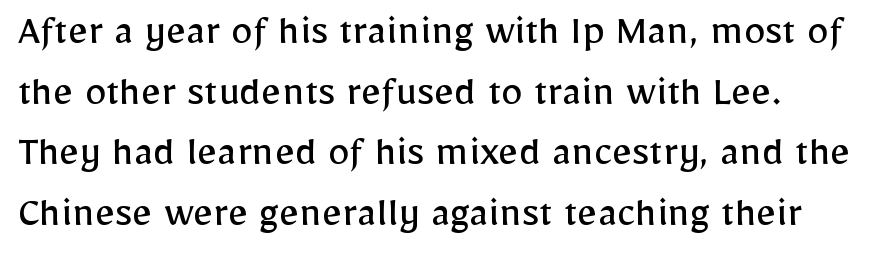
The image shows 44 px regular-weight sans-serif type, upright; set left-aligned, normal line spacing (1.38x), normal letter spacing, not underlined; low stroke contrast and a medium x-height.
